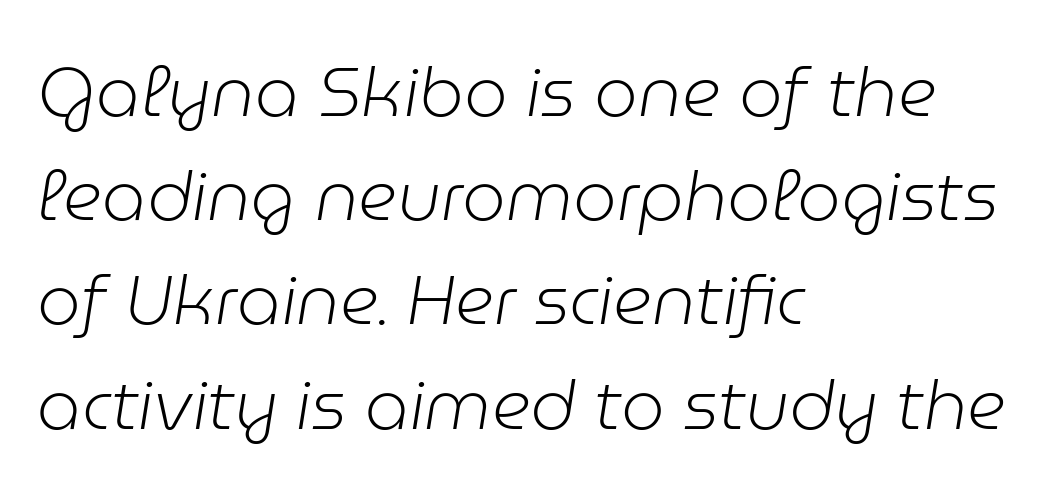
The image shows 69 px light type, italic (leaning right); set left-aligned, normal line spacing (1.51x), normal letter spacing, not underlined; low stroke contrast and a medium x-height.
